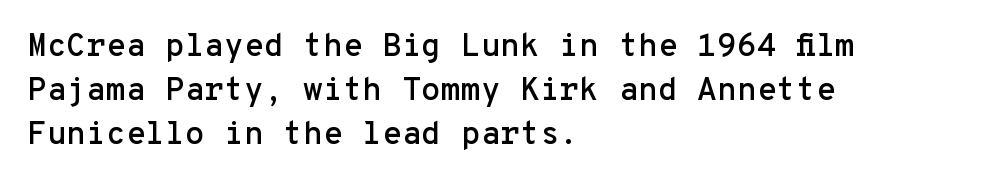
I'd call this a sans setting — the letters go barefoot. You could count columns in this text — the font is strictly monospaced. Honestly, there is no underline to notice here at all. Nobody touched the tracking dial on this one. Every character sits straight up, as roman type does. Horizontal bands of white between lines are of average thickness.
